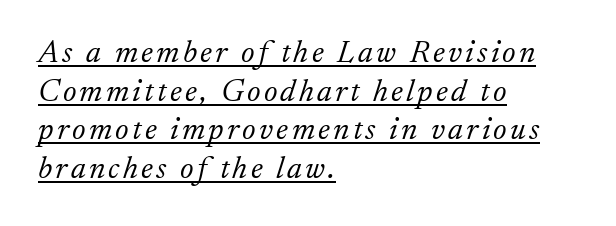
Q: Is the text bold? A: No.
Q: Is the text italic (slanted)? A: Yes, it leans right by about 17 degrees.
Q: Is the typeface a serif or a sans-serif typeface? A: Serif.
Q: Is the text underlined? A: Yes.
Q: How is the paragraph aligned? A: Left-aligned.
Q: Width (condensed, normal, or wide)? A: Normal.
Q: Stroke contrast? A: Low.
Q: x-height? A: Small.
Q: Monospaced? A: No.
